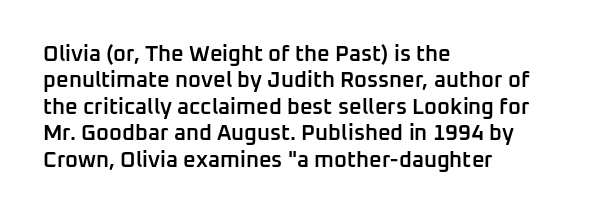
{"italic": "no", "bold": "semi", "underline": "no", "align": "left", "line_spacing_ratio": 1.2, "letter_spacing": "normal", "letter_spacing_em": 0.0, "glyph_px": 22}
